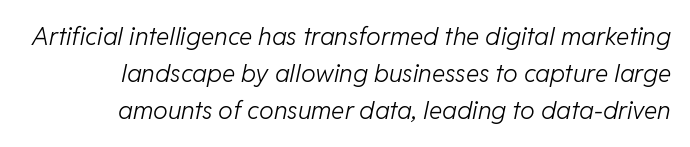
Between one letter and the next there's only the usual sliver of space. These glyphs show unthickened strokes, regular width or finer. Visually the block forms a straight wall on the right and a jagged coastline on the left. There's an unmistakable incline to the writing here.
